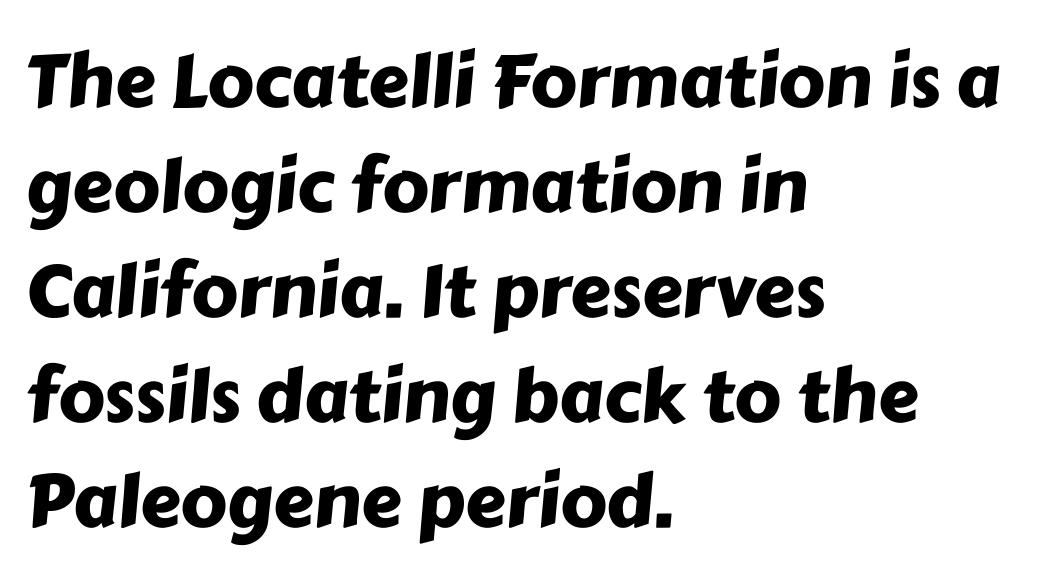
Q: Is the typeface a serif or a sans-serif typeface? A: Sans-serif.
Q: Is the text underlined? A: No.
Q: How is the paragraph aligned? A: Left-aligned.
Q: Is the spacing between letters normal or unusually wide? A: Normal.
Q: Is the spacing between lines tight, normal or loose? A: Normal.
Q: Width (condensed, normal, or wide)? A: Normal.
Q: Stroke contrast? A: Low.
Q: x-height? A: Medium.
Q: Monospaced? A: No.
